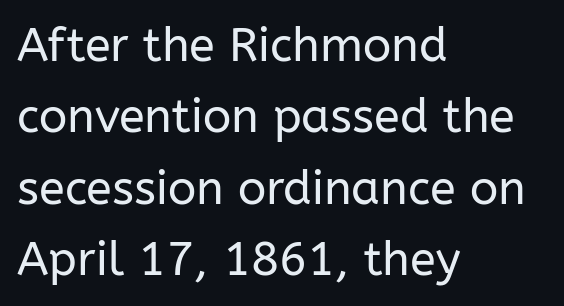
Q: Is the text bold? A: No.
Q: Is the text italic (slanted)? A: No, it is upright.
Q: Is the typeface a serif or a sans-serif typeface? A: Sans-serif.
Q: Is the text underlined? A: No.
Q: How is the paragraph aligned? A: Left-aligned.
Q: Is the spacing between letters normal or unusually wide? A: Normal.
Q: Is the spacing between lines tight, normal or loose? A: Normal.
Q: Width (condensed, normal, or wide)? A: Normal.
Q: Stroke contrast? A: Low.
Q: x-height? A: Medium.
Q: Monospaced? A: No.
